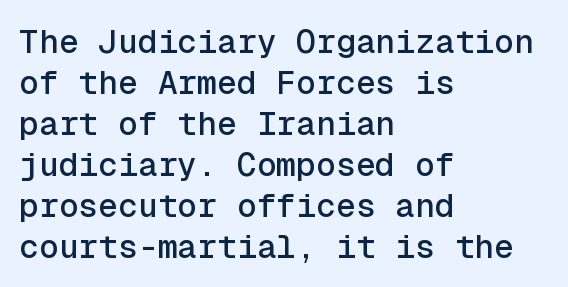
You could count columns in this text — the font is strictly monospaced. This sample uses plain, unmodified letter spacing. Serifs: no, the terminals of the letterforms are clean. A bare baseline throughout the passage. When letters stand straight like this, we call the style roman or upright. Alignment: flush left.
